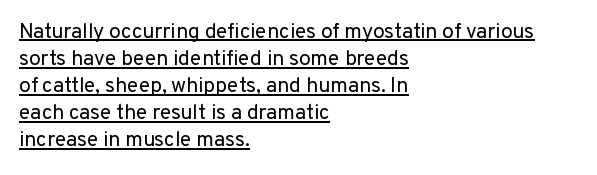
Q: Is the text bold? A: No.
Q: Is the text italic (slanted)? A: No, it is upright.
Q: Is the text underlined? A: Yes.
Q: How is the paragraph aligned? A: Left-aligned.
Q: Is the spacing between letters normal or unusually wide? A: Normal.
Q: Is the spacing between lines tight, normal or loose? A: Normal.
